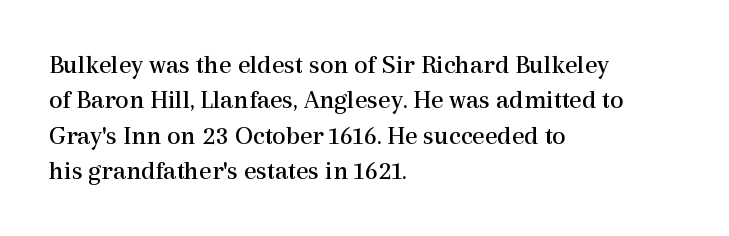
Line beginnings align vertically; line endings do not. The typography opts for an upright posture over an oblique one. Baseline-to-baseline distance is the conventional proportion of letter height. The characters are drawn with everyday or finer stroke widths. Here the glyphs are tracked normally, forming tight word shapes.
